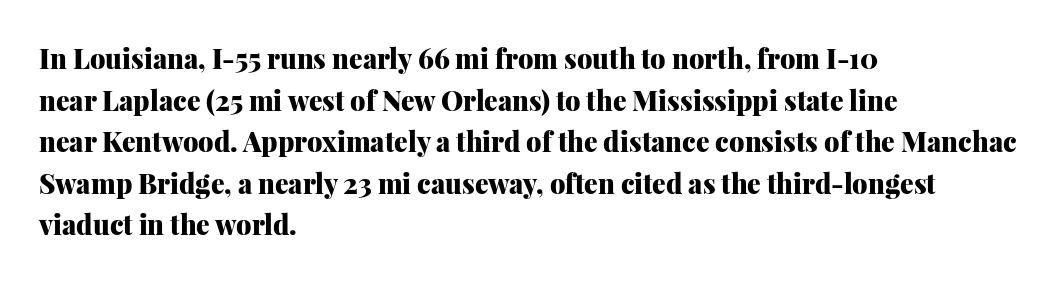
{"italic": "no", "bold": "yes", "underline": "no", "align": "left", "line_spacing": "normal", "line_spacing_ratio": 1.54, "letter_spacing": "normal", "letter_spacing_em": 0.0, "glyph_px": 27}
